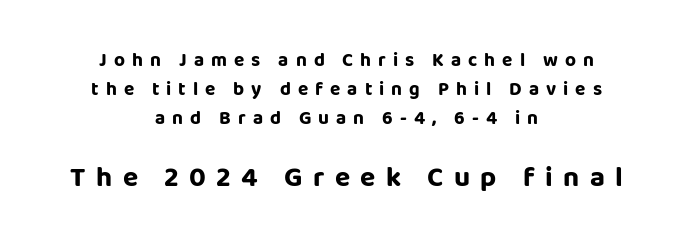
Q: Is the text bold? A: Yes.
Q: Is the text italic (slanted)? A: No, it is upright.
Q: Is the typeface a serif or a sans-serif typeface? A: Sans-serif.
Q: Is the text underlined? A: No.
Q: How is the paragraph aligned? A: Centered.
Q: Is the spacing between letters normal or unusually wide? A: Unusually wide.
Q: Is the spacing between lines tight, normal or loose? A: Normal.
Q: Which block of text is set in a larger size, the first (top) or the second (bottom)? A: The second (bottom) one.
Q: Width (condensed, normal, or wide)? A: Normal.
Q: Stroke contrast? A: Low.
Q: x-height? A: Large.
Q: Monospaced? A: No.
